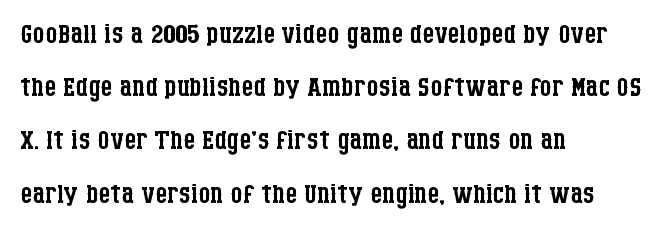
Q: Is the text bold? A: No.
Q: Is the text italic (slanted)? A: No, it is upright.
Q: Is the typeface a serif or a sans-serif typeface? A: Serif.
Q: Is the text underlined? A: No.
Q: How is the paragraph aligned? A: Left-aligned.
Q: Is the spacing between letters normal or unusually wide? A: Normal.
Q: Is the spacing between lines tight, normal or loose? A: Normal.
Q: Width (condensed, normal, or wide)? A: Condensed.
Q: Stroke contrast? A: Low.
Q: x-height? A: Large.
Q: Monospaced? A: No.
